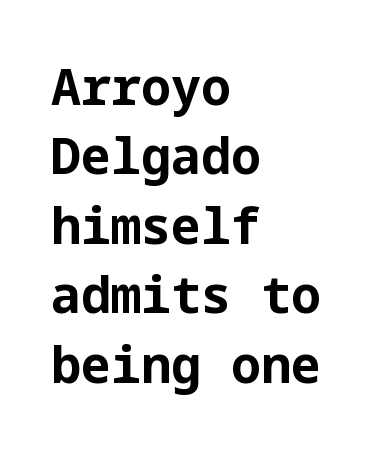
Q: Is the text bold? A: Yes.
Q: Is the text italic (slanted)? A: No, it is upright.
Q: Is the typeface a serif or a sans-serif typeface? A: Sans-serif.
Q: Is the text underlined? A: No.
Q: How is the paragraph aligned? A: Left-aligned.
Q: Is the spacing between letters normal or unusually wide? A: Normal.
Q: Is the spacing between lines tight, normal or loose? A: Normal.
Q: Width (condensed, normal, or wide)? A: Normal.
Q: Stroke contrast? A: Low.
Q: x-height? A: Medium.
